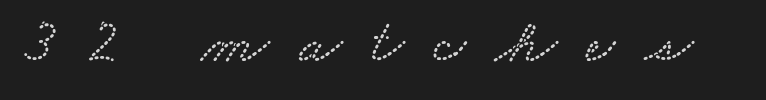
Q: Is the text underlined? A: No.
Q: Is the spacing between letters normal or unusually wide? A: Unusually wide.
Q: Width (condensed, normal, or wide)? A: Wide.
Q: Stroke contrast? A: Low.
Q: x-height? A: Small.
Q: Monospaced? A: No.
